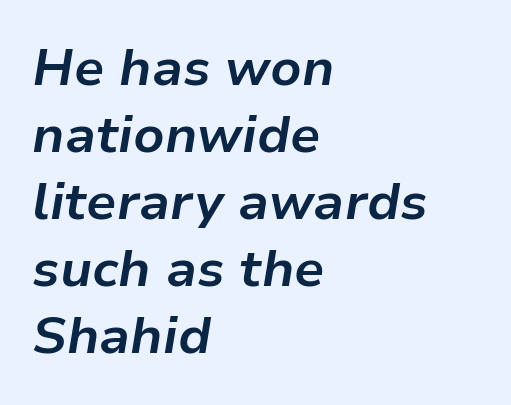
Q: Is the text bold? A: Yes.
Q: Is the text italic (slanted)? A: Yes, it leans right by about 9 degrees.
Q: Is the text underlined? A: No.
Q: How is the paragraph aligned? A: Left-aligned.
Q: Is the spacing between letters normal or unusually wide? A: Normal.
Q: Is the spacing between lines tight, normal or loose? A: Normal.
Q: Width (condensed, normal, or wide)? A: Normal.
Q: Stroke contrast? A: Low.
Q: x-height? A: Medium.
Q: Monospaced? A: No.
